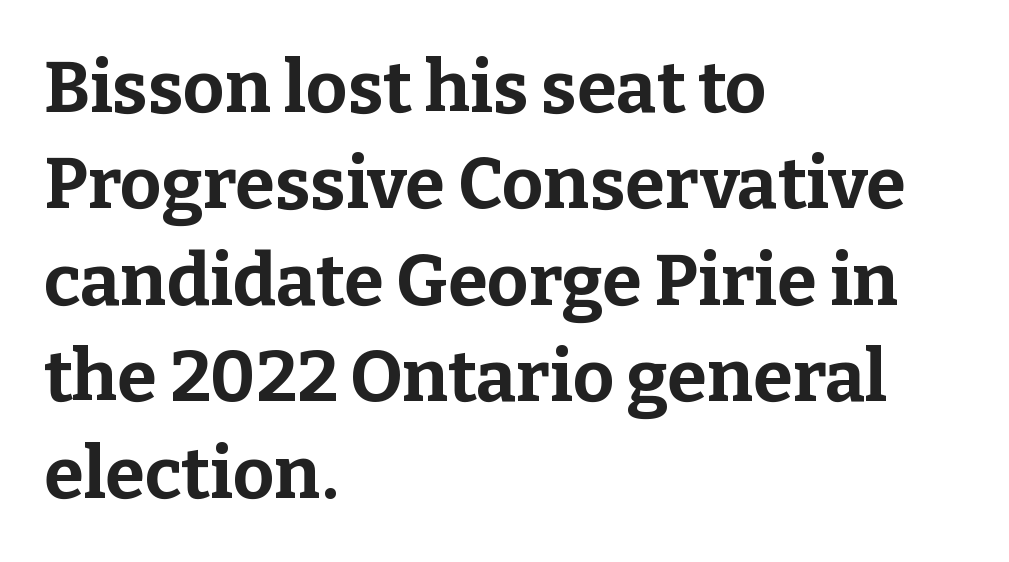
The image shows 72 px bold serif type, upright; set left-aligned, normal line spacing (1.34x), normal letter spacing, not underlined; low stroke contrast and a medium x-height.
